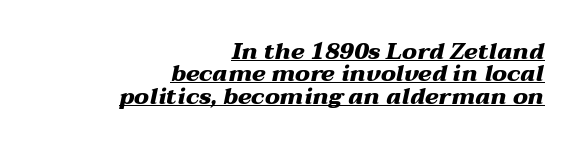
Q: Is the text bold? A: Yes.
Q: Is the text italic (slanted)? A: Yes, it leans right by about 12 degrees.
Q: Is the text underlined? A: Yes.
Q: How is the paragraph aligned? A: Right-aligned.
Q: Is the spacing between letters normal or unusually wide? A: Normal.
Q: Is the spacing between lines tight, normal or loose? A: Tight.
